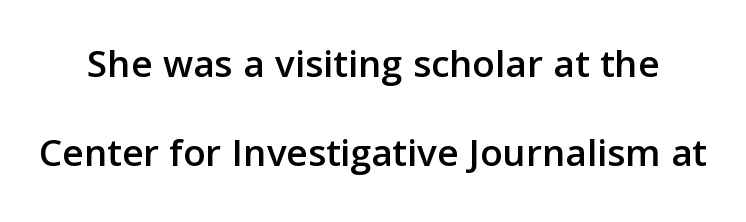
The image shows 41 px sans-serif type, upright; set loose line spacing (2.18x), normal letter spacing, not underlined; low stroke contrast and a medium x-height.
